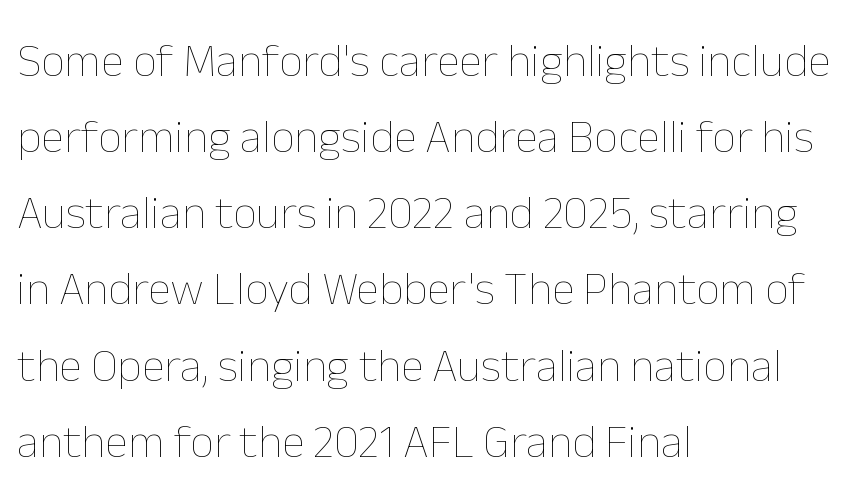
Q: Is the text bold? A: No.
Q: Is the text italic (slanted)? A: No, it is upright.
Q: Is the text underlined? A: No.
Q: How is the paragraph aligned? A: Left-aligned.
Q: Is the spacing between letters normal or unusually wide? A: Normal.
Q: Is the spacing between lines tight, normal or loose? A: Normal.
Q: Width (condensed, normal, or wide)? A: Normal.
Q: Stroke contrast? A: Low.
Q: x-height? A: Medium.
Q: Monospaced? A: No.
